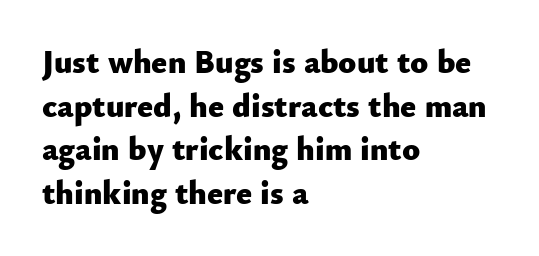
The image shows 33 px heavy sans-serif type, upright; set left-aligned, normal line spacing (1.32x), normal letter spacing, not underlined; low stroke contrast and a small x-height.
